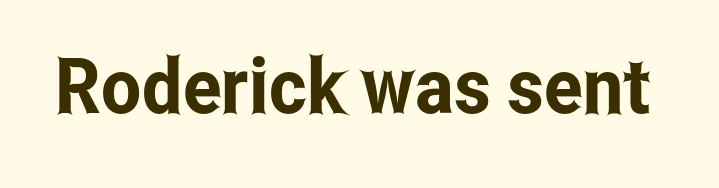
The image shows 77 px condensed sans-serif type, upright; set normal letter spacing, not underlined; low stroke contrast and a medium x-height.
